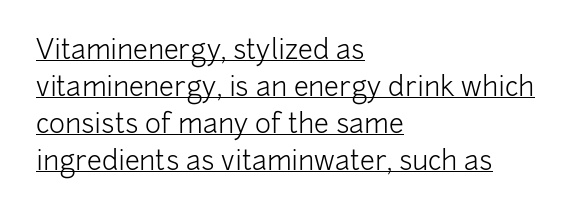
{"italic": "no", "bold": "no", "underline": "yes", "align": "left", "line_spacing": "normal", "line_spacing_ratio": 1.37, "letter_spacing": "normal", "letter_spacing_em": 0.0, "glyph_px": 27}
